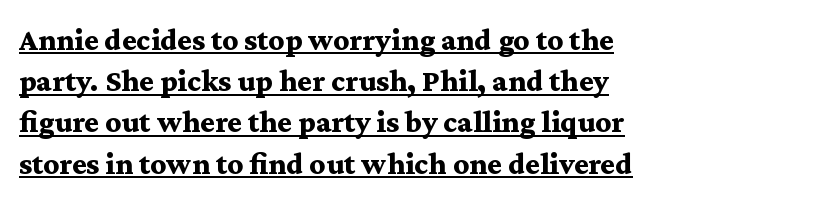
The image shows 31 px bold, wide serif type, upright; set left-aligned, normal line spacing (1.33x), normal letter spacing, underlined; medium stroke contrast and a medium x-height.
